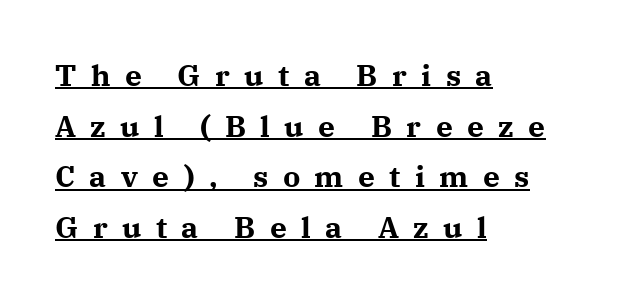
The image shows 30 px bold serif type, upright; set left-aligned, normal line spacing (1.69x), unusually wide letter spacing (+0.48 em), underlined; medium stroke contrast and a medium x-height.
